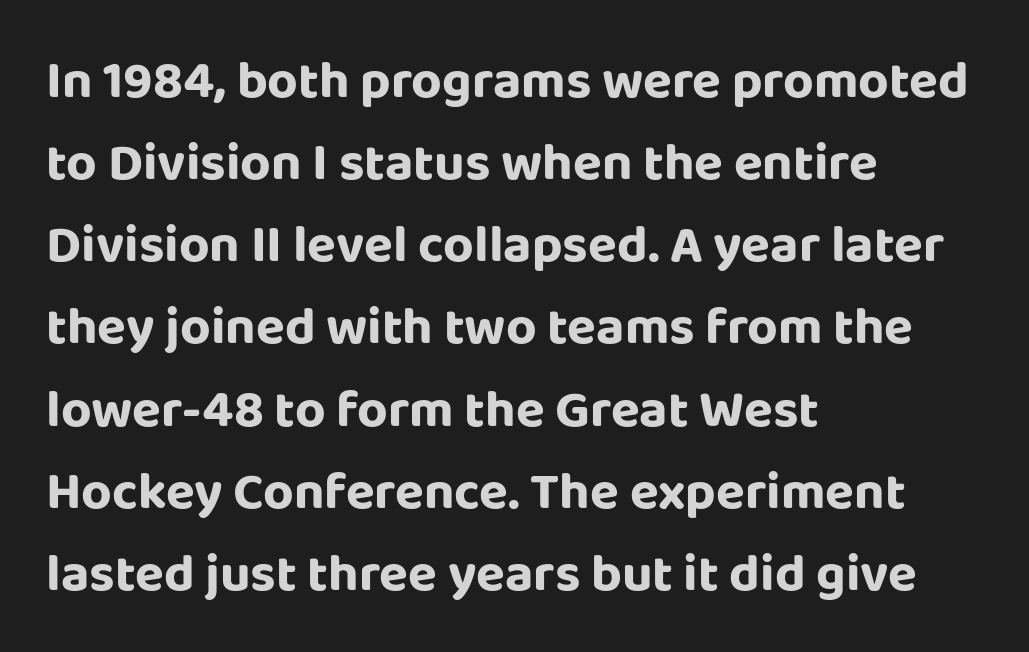
Unmarked baselines from the first word to the last. No italicization has been applied; the sample stays upright. The rendering keeps characters at their native spacing. What's the leading like? Ordinary, nothing unusual. Think of a printed novel: that variable character pitch is what you see here. All the whitespace from short lines collects on the right.
